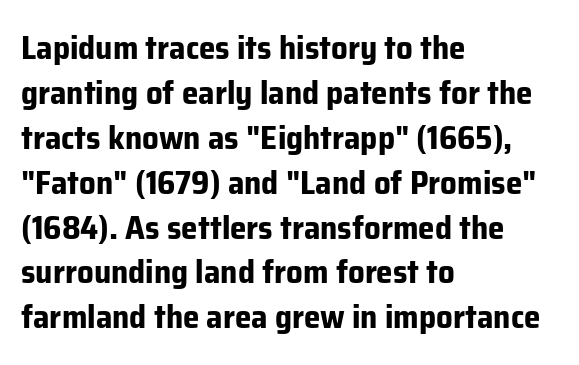
The image shows 33 px bold sans-serif type, upright; set left-aligned, normal line spacing (1.36x), normal letter spacing, not underlined; low stroke contrast and a medium x-height.
